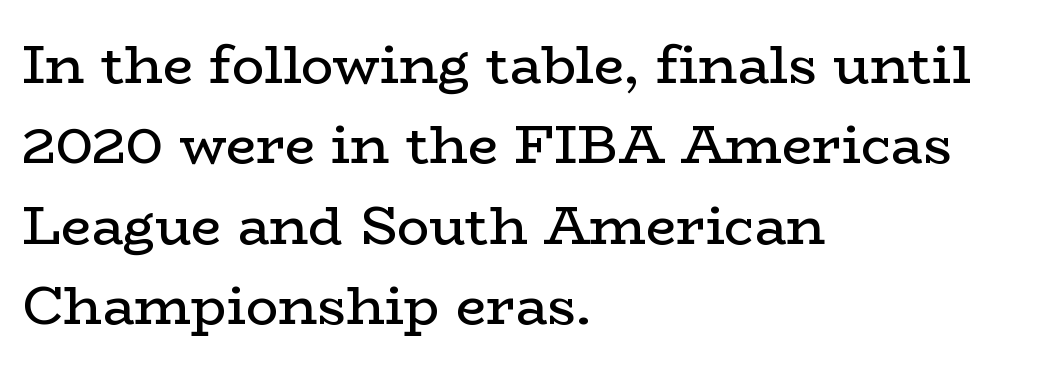
{"serif": "yes", "italic": "no", "bold": "no", "weight": "regular", "width": "wide", "stroke_contrast": "low", "x_height": "medium", "monospaced": "no", "underline": "no", "align": "left", "line_spacing": "normal", "line_spacing_ratio": 1.49, "letter_spacing": "normal", "letter_spacing_em": 0.0, "glyph_px": 54}
